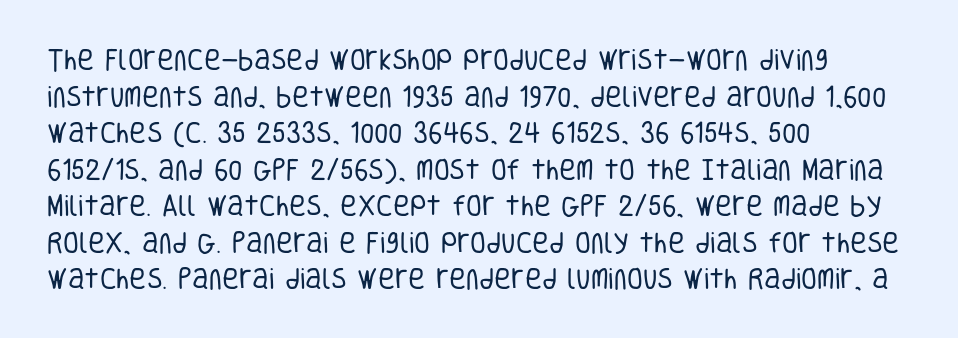
Notice how descenders clear the ascenders below comfortably — that's standard leading. Heft: none added — not bold. Posture: upright roman. The tracking reads as untouched default to a designer's eye. If you drew a ruler down the left edge, every line would touch it.
